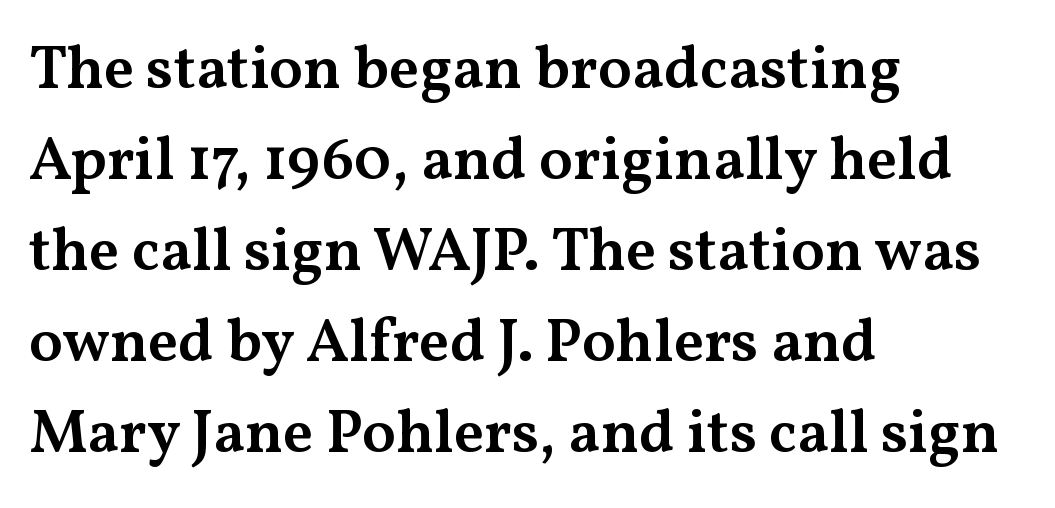
The image shows 61 px semibold, wide serif type, upright; set left-aligned, normal line spacing (1.49x), normal letter spacing, not underlined; medium stroke contrast and a medium x-height.
